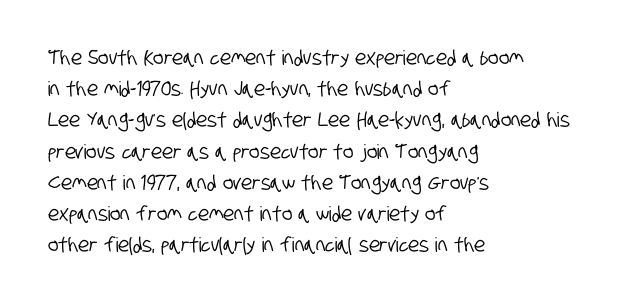
{"underline": "no", "align": "left", "line_spacing": "normal", "line_spacing_ratio": 1.56, "letter_spacing": "normal", "letter_spacing_em": 0.0, "glyph_px": 20}
